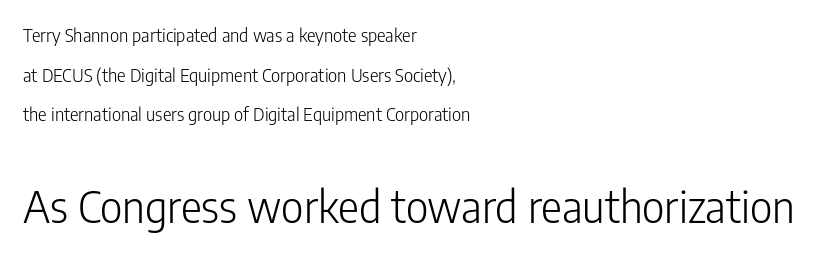
Q: Is the text bold? A: No.
Q: Is the text italic (slanted)? A: No, it is upright.
Q: Is the typeface a serif or a sans-serif typeface? A: Sans-serif.
Q: Is the text underlined? A: No.
Q: How is the paragraph aligned? A: Left-aligned.
Q: Is the spacing between letters normal or unusually wide? A: Normal.
Q: Is the spacing between lines tight, normal or loose? A: Loose.
Q: Which block of text is set in a larger size, the first (top) or the second (bottom)? A: The second (bottom) one.
Q: Width (condensed, normal, or wide)? A: Condensed.
Q: Stroke contrast? A: Low.
Q: x-height? A: Medium.
Q: Monospaced? A: No.
